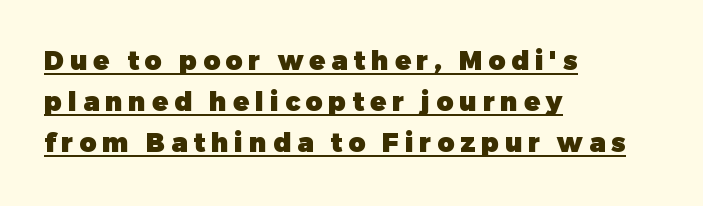
The image shows 26 px bold type, upright; set left-aligned, normal line spacing (1.58x), unusually wide letter spacing (+0.23 em), underlined.
